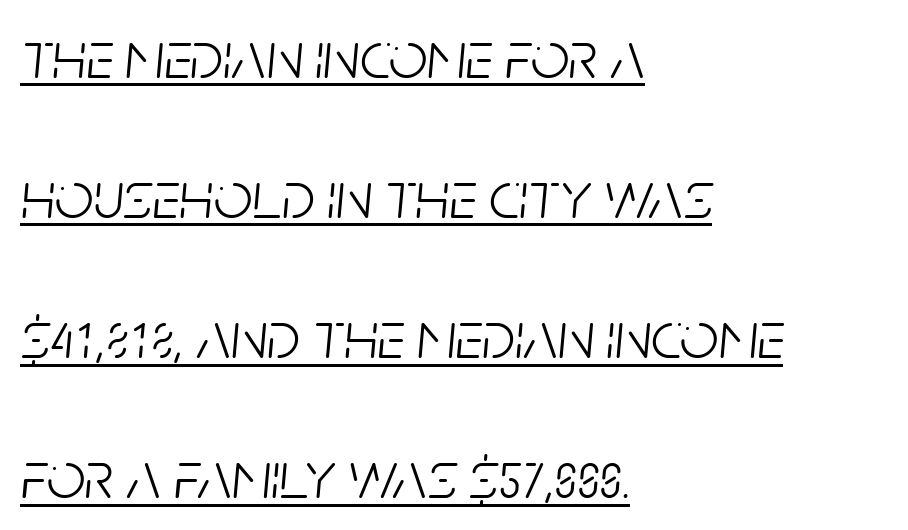
Think standard paragraph weight, or any step lighter than that. Which margin do the lines hug? The left one — the right edge is uneven. Yep, that's italic — everything's leaning. A baseline rule has been typeset under these characters. Each letter keeps its own natural width here, so spacing adapts to shape. In terms of leading, this rendering errs on the spacious side.
